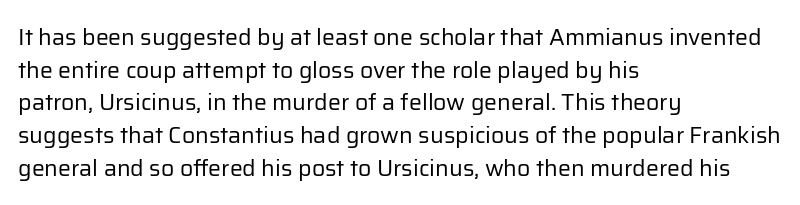
The image shows 23 px text type, upright; set left-aligned, normal line spacing (1.42x), normal letter spacing, not underlined.
